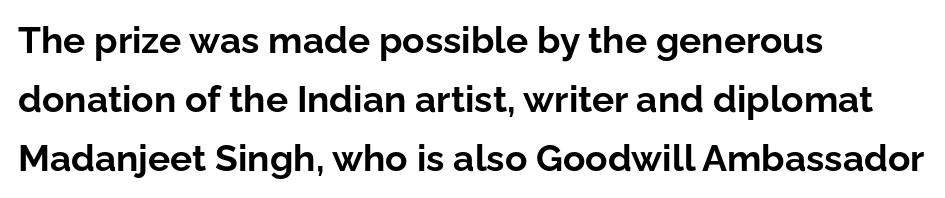
{"serif": "no", "italic": "no", "bold": "yes", "weight": "bold", "width": "normal", "stroke_contrast": "low", "x_height": "medium", "monospaced": "no", "underline": "no", "align": "left", "line_spacing": "normal", "line_spacing_ratio": 1.59, "letter_spacing": "normal", "letter_spacing_em": 0.0, "glyph_px": 37}
